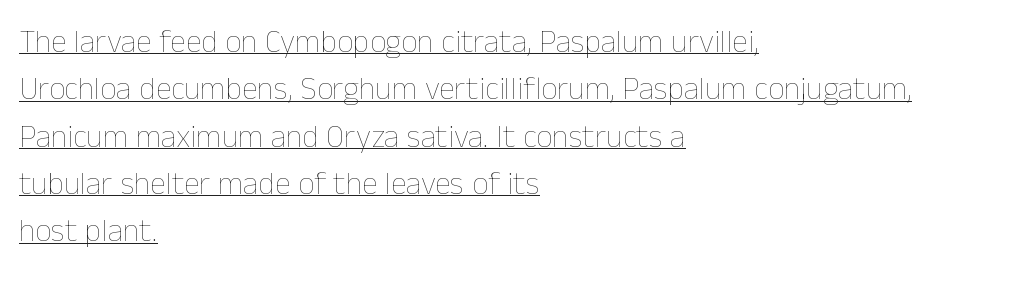
{"italic": "no", "bold": "no", "weight": "thin", "width": "normal", "stroke_contrast": "low", "x_height": "medium", "monospaced": "no", "underline": "yes", "align": "left", "line_spacing": "normal", "line_spacing_ratio": 1.48, "letter_spacing": "normal", "letter_spacing_em": 0.0, "glyph_px": 32}
